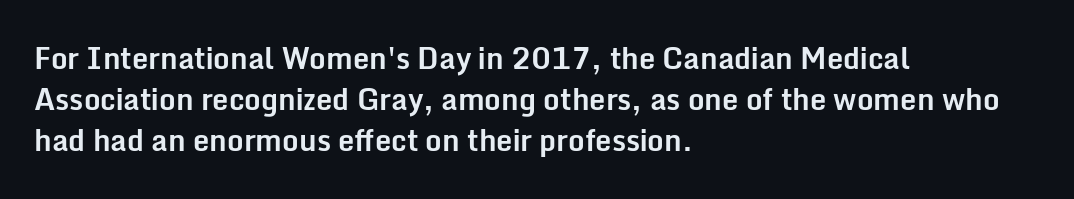
The image shows 29 px bold sans-serif type, upright; set left-aligned, normal line spacing (1.42x), normal letter spacing, not underlined; low stroke contrast and a medium x-height.
